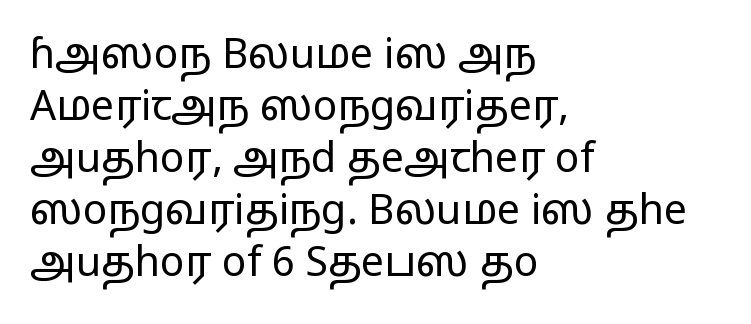
Nobody drew a line under any word here. I'd call this a sans setting — the letters go barefoot. Unlike italic type, these characters show no tilt at all. These lines stack with their left ends in a neat column. A typesetter would call this proportional, since set widths differ per character. The block of text has a typical density, with ordinary space between rows.
